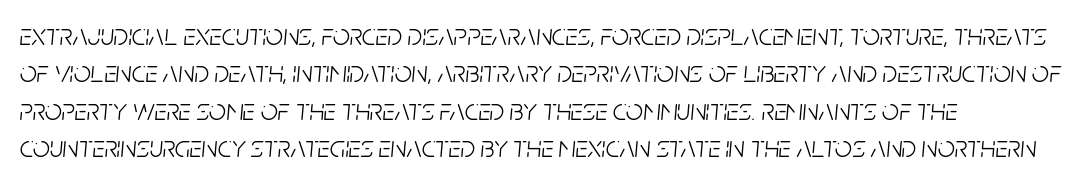
The image shows 30 px light, condensed type, italic (leaning right); set left-aligned, normal line spacing (1.25x), normal letter spacing, not underlined; low stroke contrast and a large x-height.
